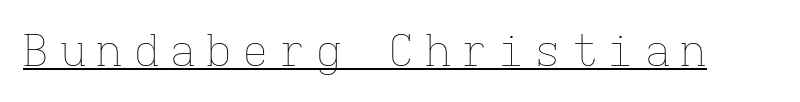
{"italic": "no", "bold": "no", "weight": "thin", "width": "normal", "stroke_contrast": "low", "x_height": "medium", "monospaced": "yes", "underline": "yes", "letter_spacing": "wide", "letter_spacing_em": 0.23, "glyph_px": 44}
